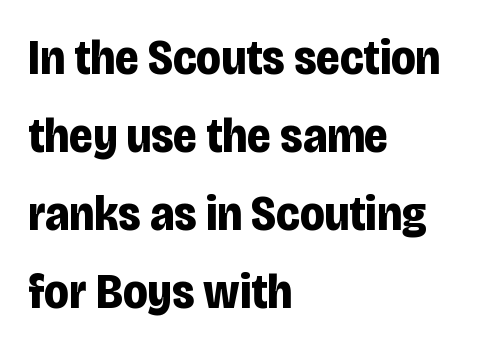
The image shows 49 px bold, condensed sans-serif type, upright; set left-aligned, normal line spacing (1.59x), normal letter spacing, not underlined; low stroke contrast and a large x-height.
